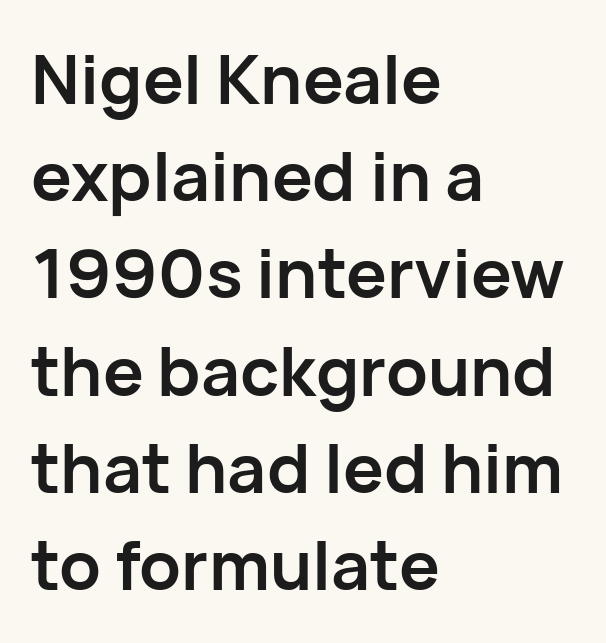
The image shows 68 px semibold sans-serif type, upright; set left-aligned, normal line spacing (1.43x), normal letter spacing, not underlined; low stroke contrast and a medium x-height.
